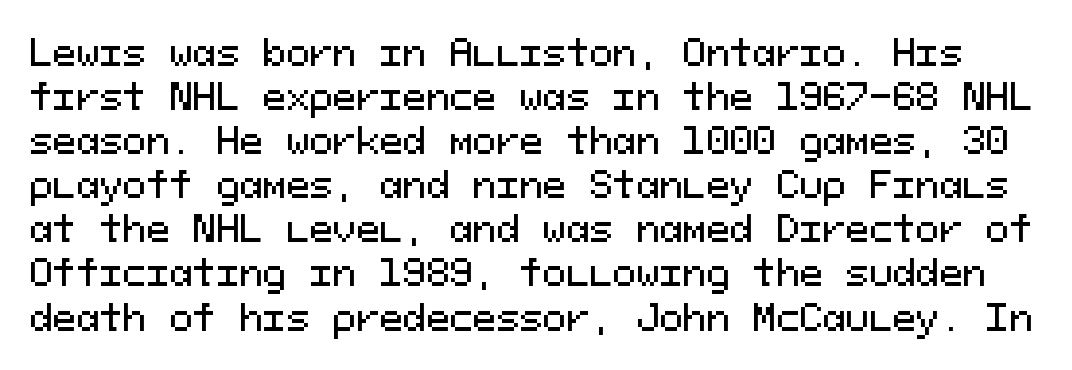
Q: Is the text italic (slanted)? A: No, it is upright.
Q: Is the typeface a serif or a sans-serif typeface? A: Sans-serif.
Q: Is the text underlined? A: No.
Q: Is the spacing between letters normal or unusually wide? A: Normal.
Q: Is the spacing between lines tight, normal or loose? A: Normal.
Q: Width (condensed, normal, or wide)? A: Normal.
Q: Stroke contrast? A: Medium.
Q: x-height? A: Medium.
Q: Monospaced? A: Yes.
